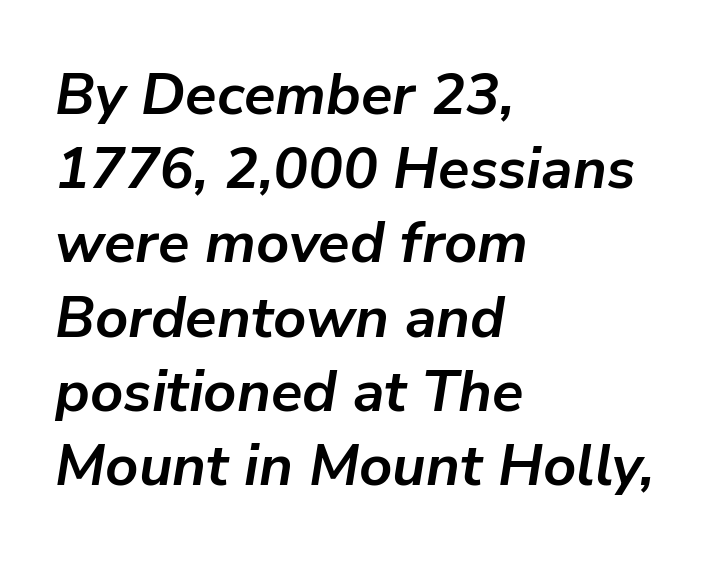
Which margin do the lines hug? The left one — the right edge is uneven. Words float on clear page, feet unadorned. One glance says typical: line gaps are just what's usual. Spacing between characters is what you'd get straight out of the box. Varying glyph widths throughout — classic text-font behaviour. Italic? Definitely — the glyphs are oblique.
